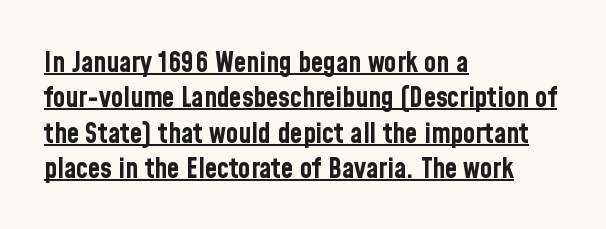
{"serif": "no", "italic": "no", "bold": "yes", "weight": "bold", "width": "condensed", "stroke_contrast": "low", "x_height": "medium", "monospaced": "no", "underline": "yes", "align": "left", "line_spacing": "normal", "line_spacing_ratio": 1.26, "letter_spacing": "normal", "letter_spacing_em": 0.0, "glyph_px": 28}
